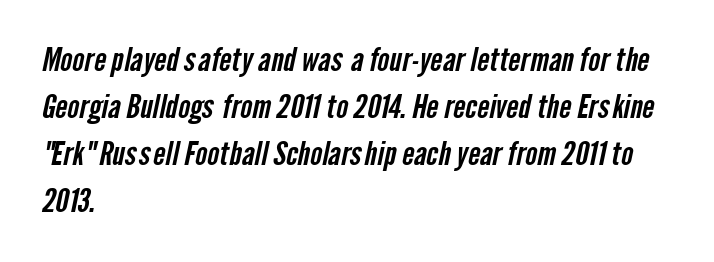
Q: Is the typeface a serif or a sans-serif typeface? A: Sans-serif.
Q: Is the text underlined? A: No.
Q: How is the paragraph aligned? A: Left-aligned.
Q: Is the spacing between letters normal or unusually wide? A: Normal.
Q: Is the spacing between lines tight, normal or loose? A: Normal.
Q: Width (condensed, normal, or wide)? A: Condensed.
Q: Stroke contrast? A: Low.
Q: x-height? A: Medium.
Q: Monospaced? A: No.
